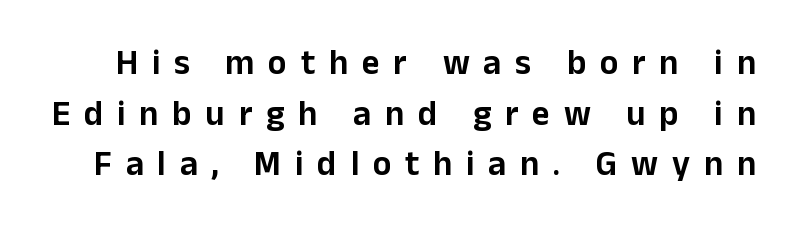
No word sits above an underline. Designer's note — italics off, roman on. The face used here is a sans, in the tradition of grotesques and geometrics. Whoever set this chose a conventional vertical rhythm. The gaps between neighbouring characters are conspicuously large.
